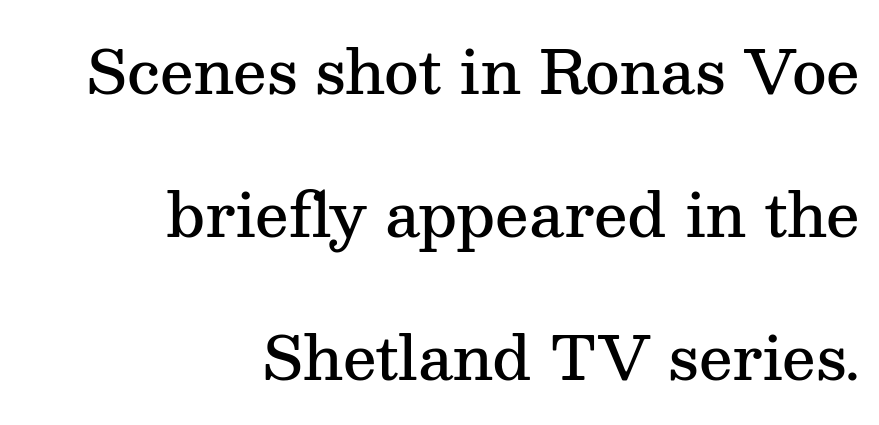
{"serif": "yes", "italic": "no", "bold": "semi", "weight": "semibold", "width": "normal", "stroke_contrast": "medium", "x_height": "medium", "monospaced": "no", "underline": "no", "align": "right", "line_spacing": "loose", "line_spacing_ratio": 2.38, "letter_spacing": "normal", "letter_spacing_em": 0.0, "glyph_px": 60}
